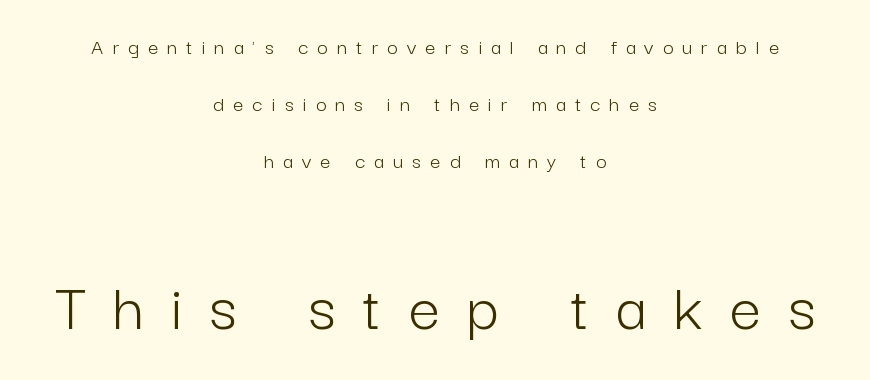
Compared with typical body copy, the letter spacing here is much looser. Here the designer chose a conventional face with non-uniform glyph widths. The whitespace from short lines is split evenly between both sides. The characters display no serif detailing; their extremities are plain. No chunkiness to these letters — they're not bold.
